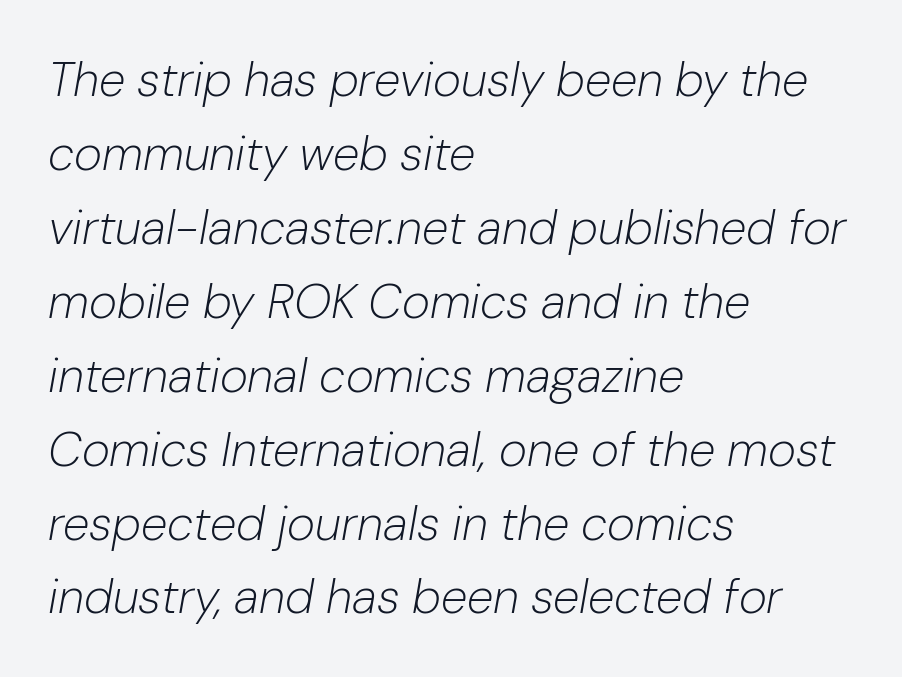
Q: Is the text bold? A: No.
Q: Is the text italic (slanted)? A: Yes, it leans right by about 10 degrees.
Q: Is the text underlined? A: No.
Q: How is the paragraph aligned? A: Left-aligned.
Q: Is the spacing between letters normal or unusually wide? A: Normal.
Q: Is the spacing between lines tight, normal or loose? A: Normal.
Q: Width (condensed, normal, or wide)? A: Normal.
Q: Stroke contrast? A: Low.
Q: x-height? A: Medium.
Q: Monospaced? A: No.
